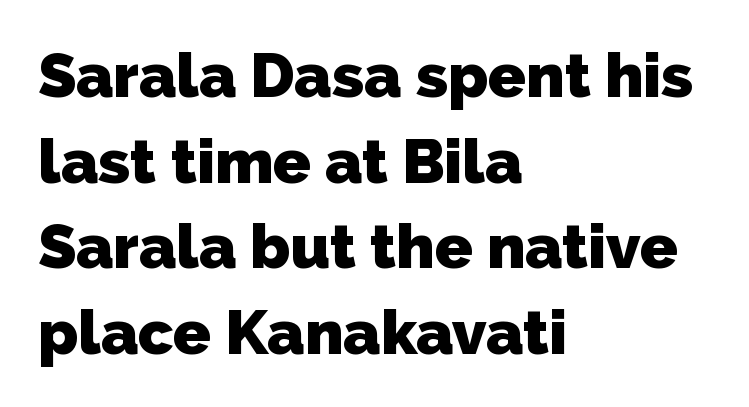
{"serif": "no", "bold": "yes", "weight": "heavy", "width": "normal", "stroke_contrast": "low", "x_height": "medium", "monospaced": "no", "underline": "no", "align": "left", "line_spacing": "normal", "line_spacing_ratio": 1.38, "letter_spacing": "normal", "letter_spacing_em": 0.0, "glyph_px": 62}
